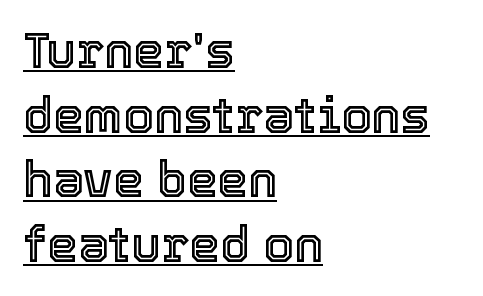
The image shows 49 px text type, upright; set left-aligned, normal line spacing (1.32x), normal letter spacing, underlined; a medium x-height.
